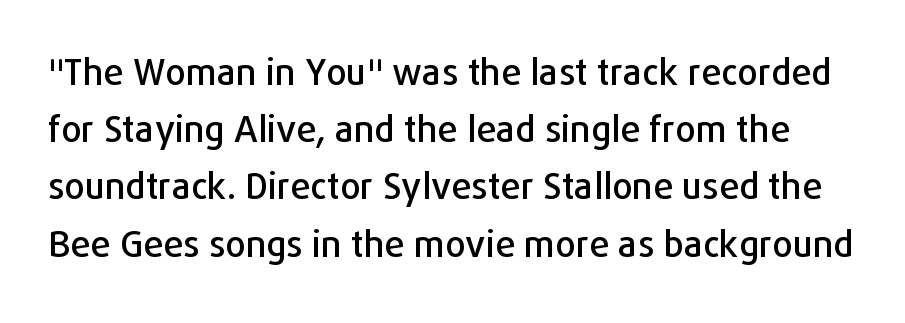
The image shows 36 px sans-serif type, upright; set normal line spacing (1.59x), normal letter spacing, not underlined; low stroke contrast and a medium x-height.
